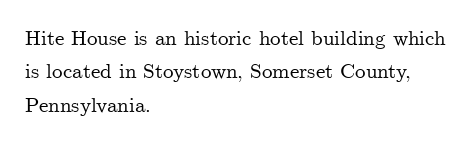
Q: Is the text italic (slanted)? A: No, it is upright.
Q: Is the text underlined? A: No.
Q: How is the paragraph aligned? A: Left-aligned.
Q: Is the spacing between letters normal or unusually wide? A: Normal.
Q: Is the spacing between lines tight, normal or loose? A: Normal.
